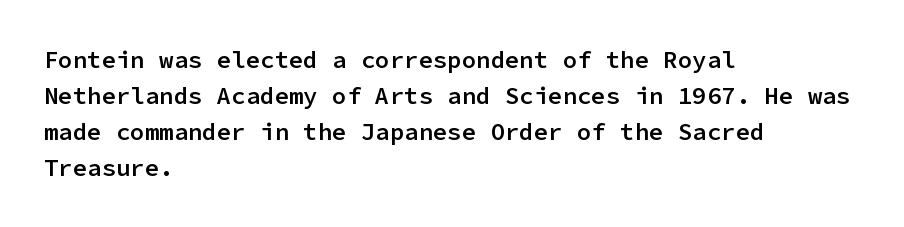
{"italic": "no", "bold": "semi", "underline": "no", "align": "left", "line_spacing": "normal", "line_spacing_ratio": 1.5, "letter_spacing": "normal", "letter_spacing_em": 0.0, "glyph_px": 24}
